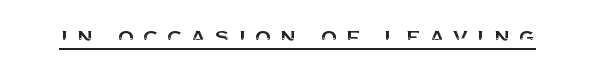
Q: Is the text italic (slanted)? A: No, it is upright.
Q: Is the text underlined? A: Yes.
Q: Is the spacing between letters normal or unusually wide? A: Unusually wide.
